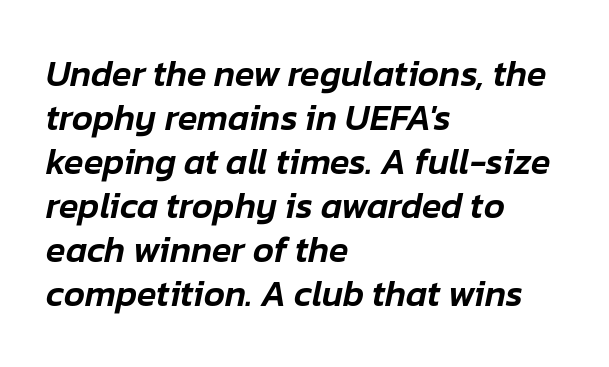
The image shows 36 px text type, italic (leaning right); set left-aligned, line spacing 1.22x, normal letter spacing, not underlined; low stroke contrast and a medium x-height.
